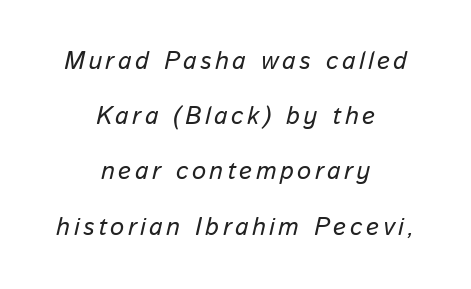
{"italic": "yes", "lean": "right", "slant_degrees": 13, "underline": "no", "align": "center", "line_spacing": "loose", "line_spacing_ratio": 2.21, "glyph_px": 25}
